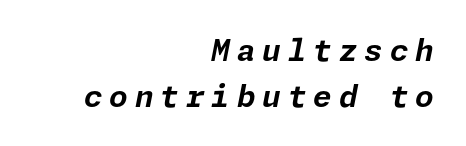
The image shows 30 px bold type, italic (leaning right); set right-aligned, normal line spacing (1.54x), unusually wide letter spacing (+0.23 em), not underlined; low stroke contrast and a medium x-height.
